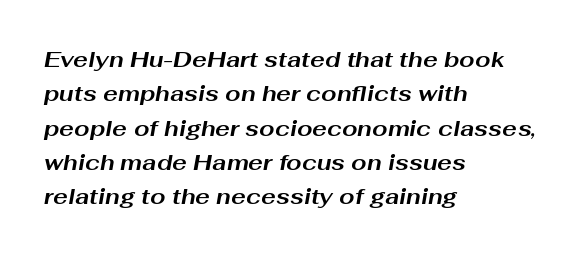
The image shows 22 px bold type, italic (leaning right); set left-aligned, normal line spacing (1.56x), normal letter spacing, not underlined.
